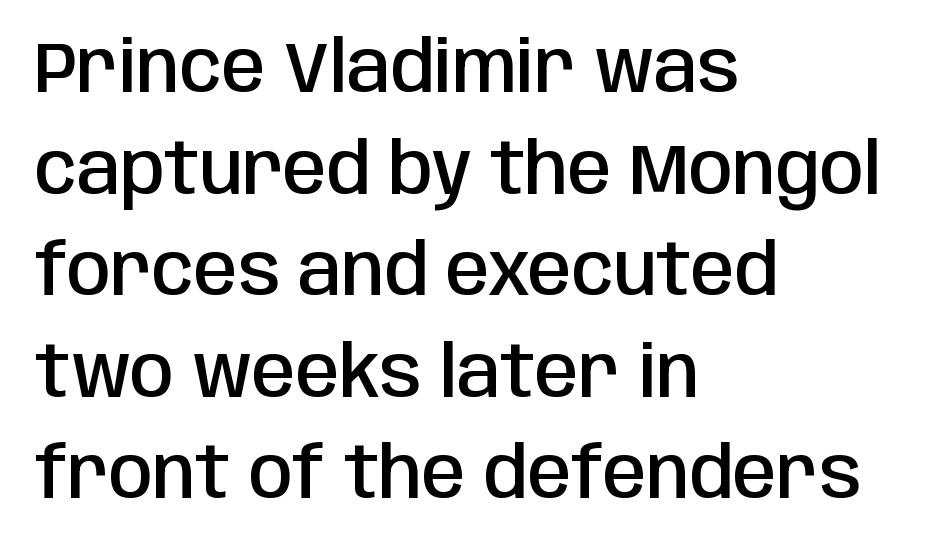
Unlike italic type, these characters show no tilt at all. Typeset ragged right — the left edge is the straight one. Spacing verdict: proportional, widths tailored to each character. Lines of text with bare space underneath. Reading down the column, the eye jumps a familiar distance to each next line. The typeface chosen for these lines omits serifs.
